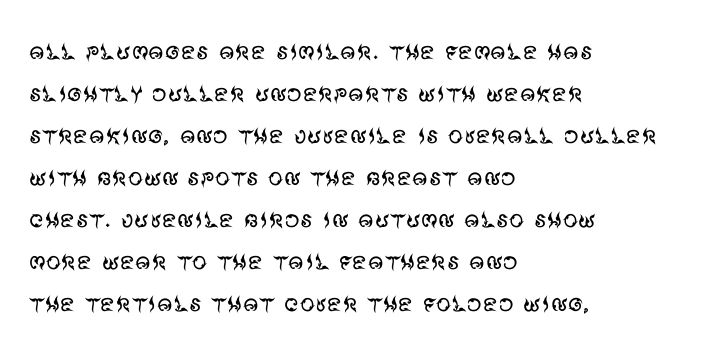
{"serif": "no", "italic": "no", "bold": "no", "weight": "regular", "width": "normal", "stroke_contrast": "medium", "x_height": "large", "monospaced": "no", "underline": "no", "align": "left", "line_spacing": "normal", "line_spacing_ratio": 1.4, "letter_spacing": "normal", "letter_spacing_em": 0.0, "glyph_px": 30}
